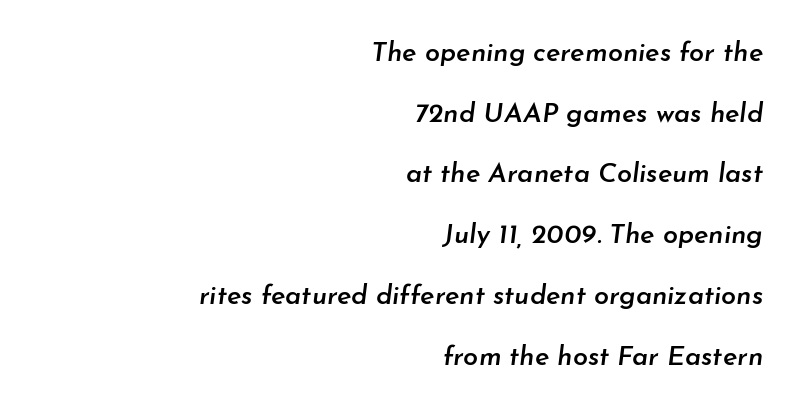
The image shows 27 px text type, italic (leaning right); set right-aligned, loose line spacing (2.25x), normal letter spacing, not underlined.
